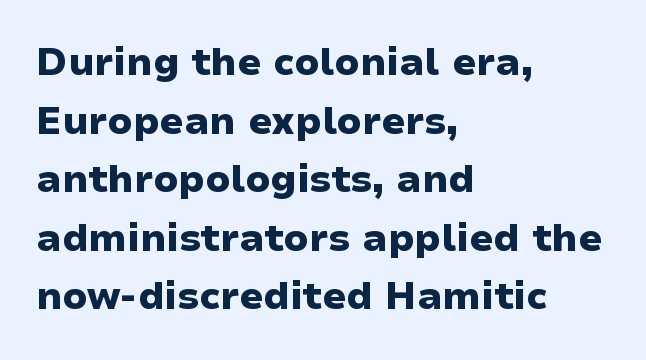
The image shows 38 px heavy, wide sans-serif type, upright; set left-aligned, normal line spacing (1.54x), normal letter spacing, not underlined; low stroke contrast and a medium x-height.
